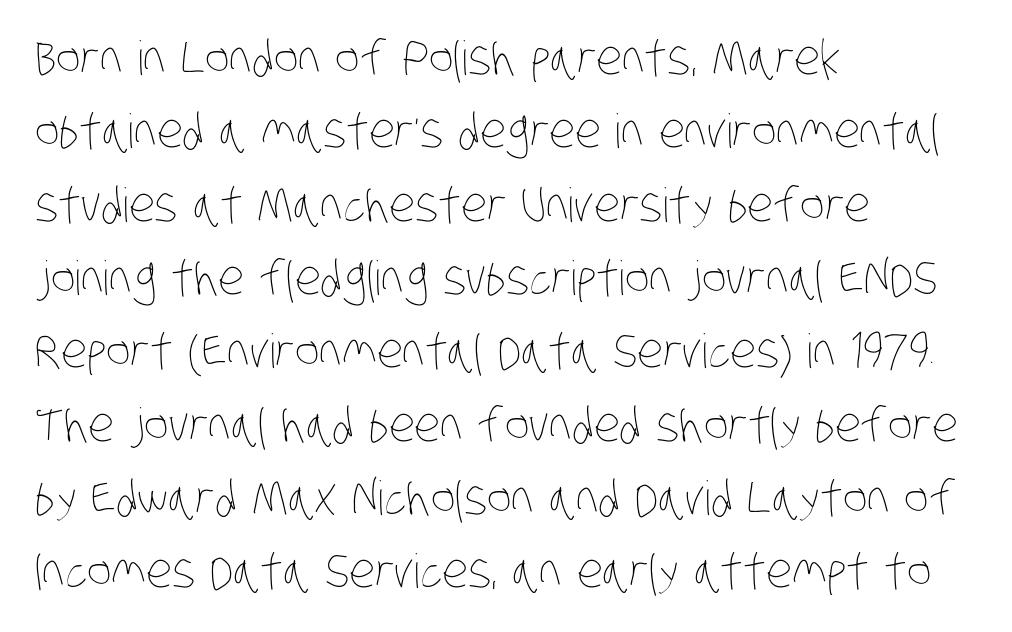
The image shows 47 px thin, condensed type; set left-aligned, normal line spacing (1.56x), normal letter spacing, not underlined; low stroke contrast and a large x-height.
